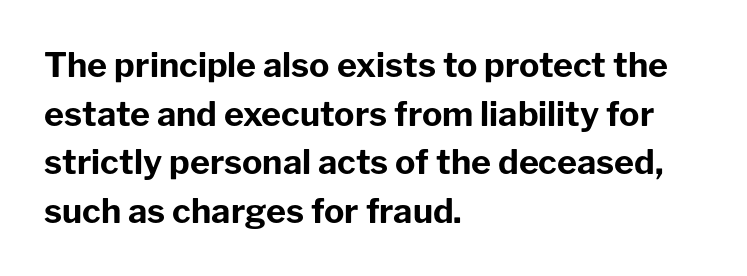
A typesetter would call this proportional, since set widths differ per character. In terms of letterspacing, this is plain default setting. What's the leading like? Ordinary, nothing unusual. Compared with a centered layout, this one pins lines to the left instead. The words here are not underlined. In terms of weight, the rendering is a true, heavy bold.
